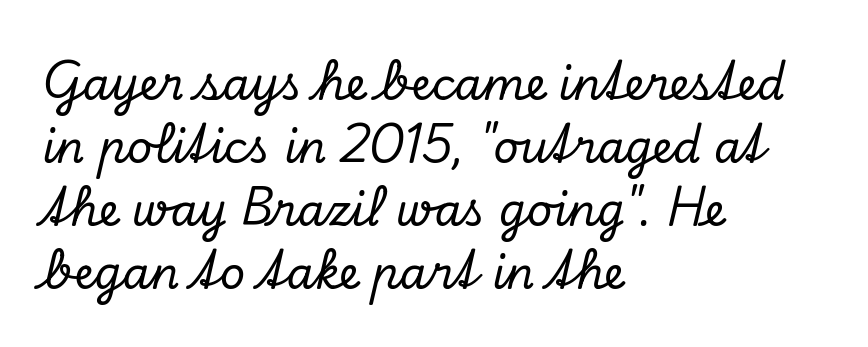
Q: Is the text italic (slanted)? A: Yes, it leans right by about 13 degrees.
Q: Is the typeface a serif or a sans-serif typeface? A: Serif.
Q: Is the text underlined? A: No.
Q: How is the paragraph aligned? A: Left-aligned.
Q: Is the spacing between letters normal or unusually wide? A: Normal.
Q: Is the spacing between lines tight, normal or loose? A: Normal.
Q: Width (condensed, normal, or wide)? A: Normal.
Q: Stroke contrast? A: Low.
Q: x-height? A: Small.
Q: Monospaced? A: No.
